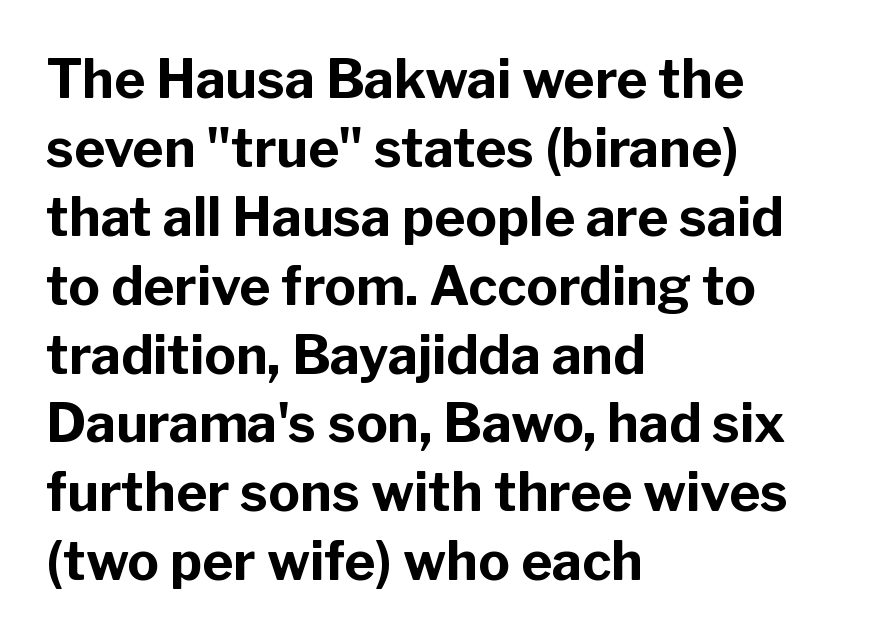
Each letter's strokes conclude bluntly, with no projecting serifs. This sample has the flowing, uneven cadence of proportional lettering. Is there any slant? The stems are plumb. How heavy is the stroke? Heavy — this is a bold. Is there much room between lines? A standard amount, neither cramped nor airy.
